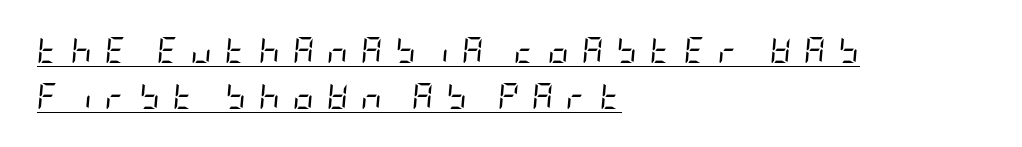
{"italic": "yes", "lean": "right", "slant_degrees": 5, "bold": "no", "underline": "yes", "align": "left", "line_spacing_ratio": 1.77, "letter_spacing": "wide", "letter_spacing_em": 0.49, "glyph_px": 26}
